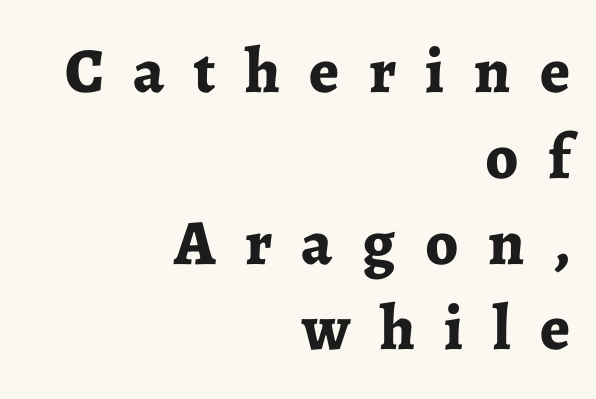
The image shows 64 px bold serif type, upright; set right-aligned, normal line spacing (1.34x), unusually wide letter spacing (+0.46 em), not underlined; low stroke contrast and a medium x-height.
